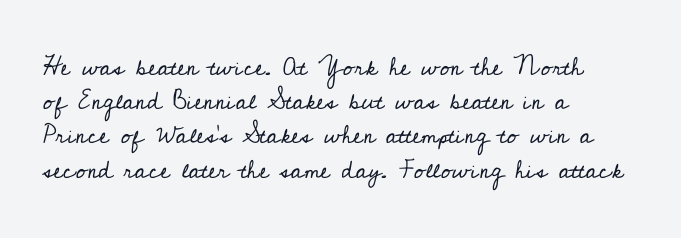
{"bold": "no", "underline": "no", "align": "left", "line_spacing": "normal", "line_spacing_ratio": 1.37, "letter_spacing": "normal", "letter_spacing_em": 0.0, "glyph_px": 25}
